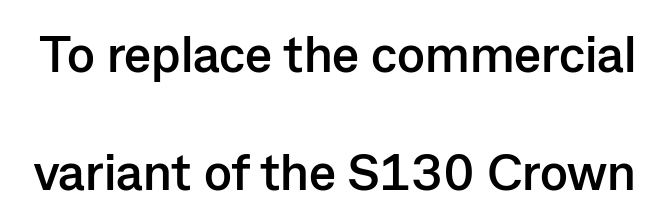
Q: Is the text bold? A: Yes.
Q: Is the text italic (slanted)? A: No, it is upright.
Q: Is the typeface a serif or a sans-serif typeface? A: Sans-serif.
Q: Is the text underlined? A: No.
Q: Is the spacing between letters normal or unusually wide? A: Normal.
Q: Is the spacing between lines tight, normal or loose? A: Loose.
Q: Width (condensed, normal, or wide)? A: Normal.
Q: Stroke contrast? A: Low.
Q: x-height? A: Medium.
Q: Monospaced? A: No.
